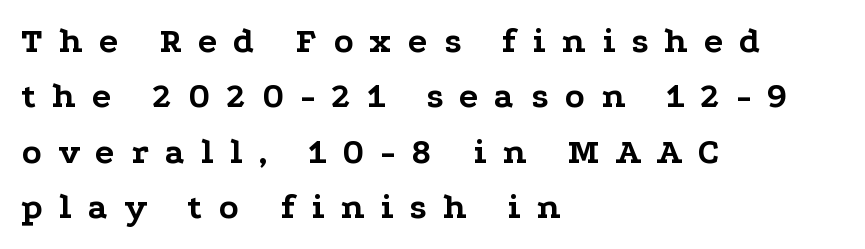
Summary of weight: heavy, a full bold. These lines have a slow, spaced-out rhythm from letter to letter. Does the copy run flush right? No — it runs flush left. Does the lettering tilt? It doesn't — this is upright. Yep, those are serifs on the letters.
